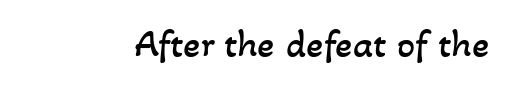
Is this a fixed-width face? No — the glyphs have proportional, varying widths. Stem width sits at or under what a default text font uses. Does extra space separate the letters? No, they use regular spacing. The space beneath each line is pristine and unruled.
